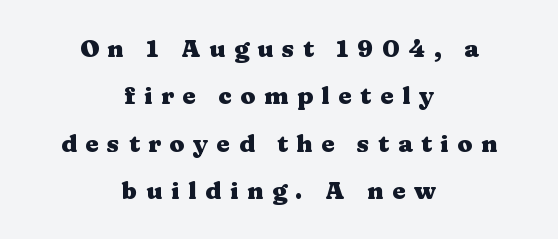
The strip under each line holds only bare page. Look at the tracking — it's clearly loosened, letters drifting apart. Posture: upright roman. In terms of weight, the rendering is a true, heavy bold. If you measured baseline to baseline, you'd find a long distance. Reading down the block, each line starts at a different indent, mirrored at its end.
